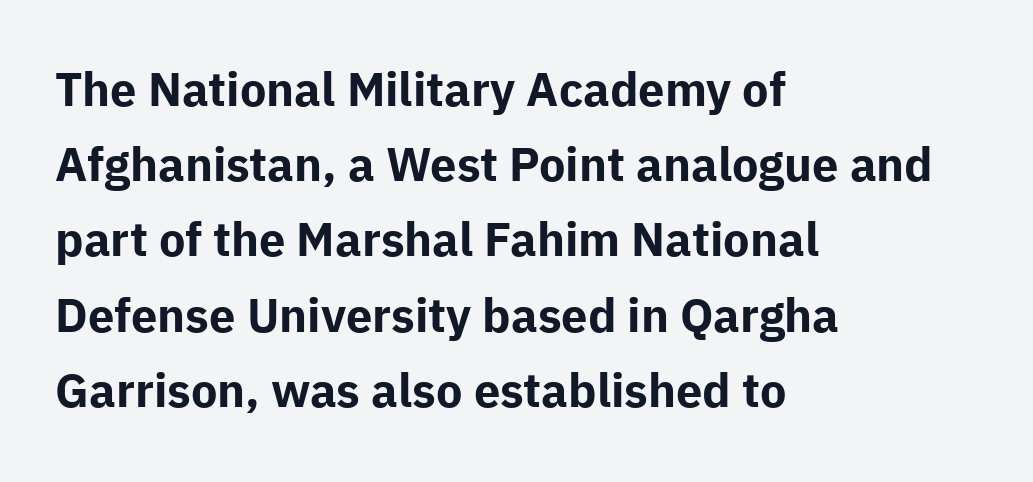
The image shows 47 px bold sans-serif type, upright; set left-aligned, normal line spacing (1.6x), normal letter spacing, not underlined; low stroke contrast and a medium x-height.
